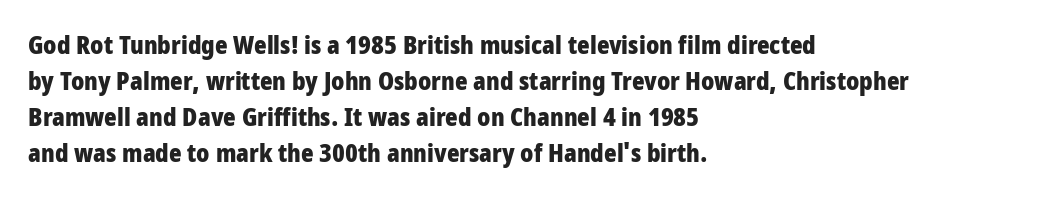
{"italic": "no", "bold": "yes", "underline": "no", "align": "left", "line_spacing": "normal", "line_spacing_ratio": 1.39, "letter_spacing": "normal", "letter_spacing_em": 0.0, "glyph_px": 26}
